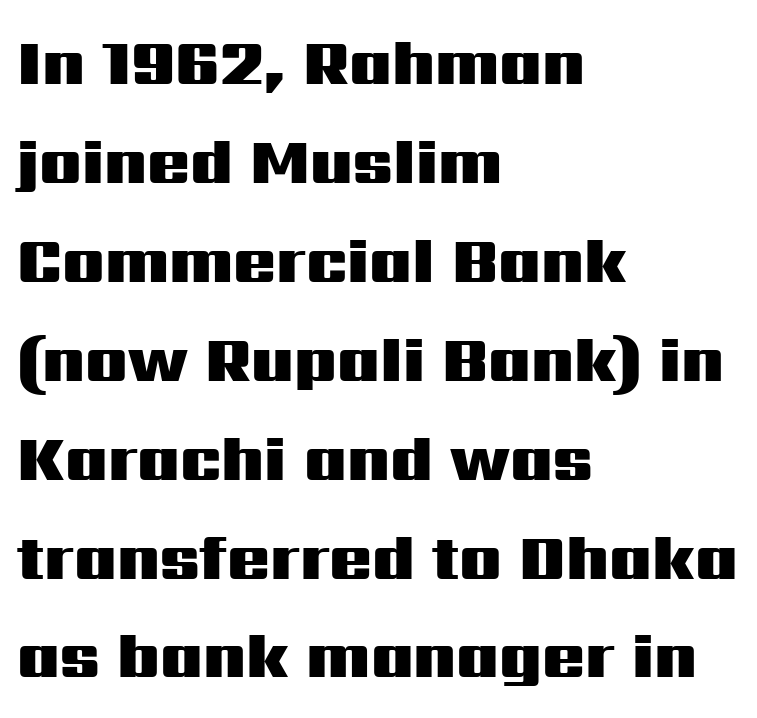
Reading down the column, the eye jumps a familiar distance to each next line. No feet cap the strokes, marking this as sans-serif type. Characters remain perfectly vertical along every line. Left-aligned paragraph, ragged on the right. Character widths vary here, with narrow letters taking less room than wide ones.
